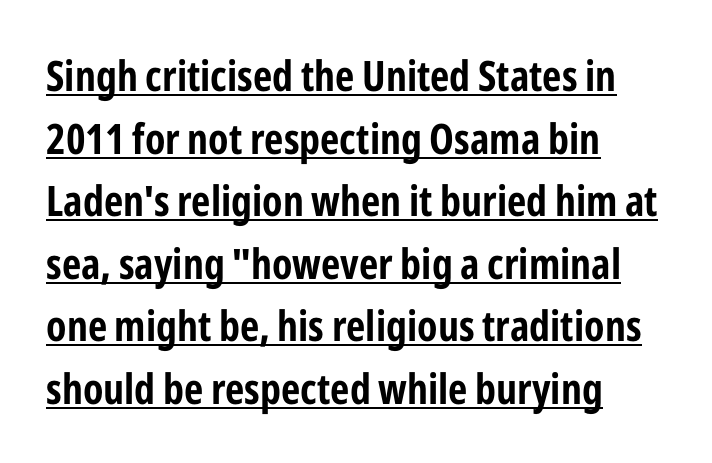
The image shows 42 px bold, condensed sans-serif type, upright; set left-aligned, normal line spacing (1.49x), normal letter spacing, underlined; low stroke contrast and a medium x-height.
